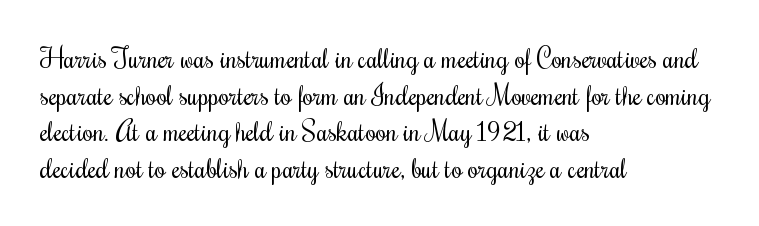
The image shows 27 px text type; set left-aligned, normal line spacing (1.36x), normal letter spacing, not underlined.
